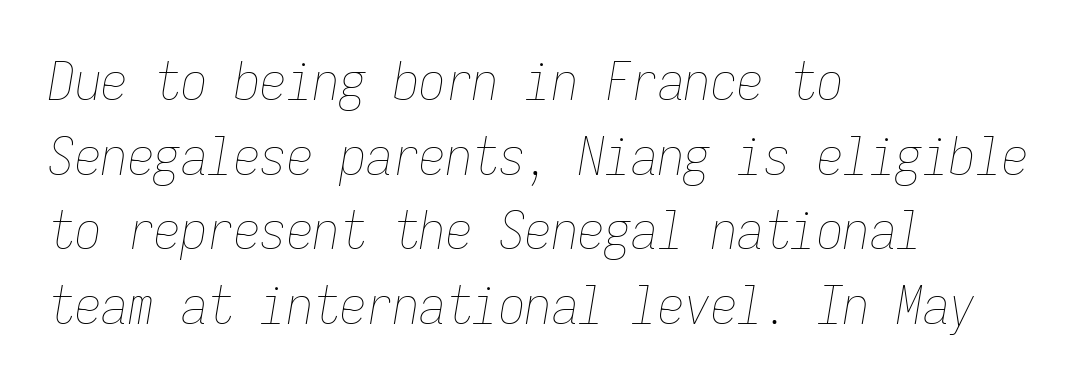
{"italic": "yes", "lean": "right", "slant_degrees": 9, "bold": "no", "weight": "thin", "width": "condensed", "stroke_contrast": "low", "x_height": "medium", "monospaced": "yes", "underline": "no", "align": "left", "line_spacing": "normal", "line_spacing_ratio": 1.41, "letter_spacing": "normal", "letter_spacing_em": 0.0, "glyph_px": 53}
